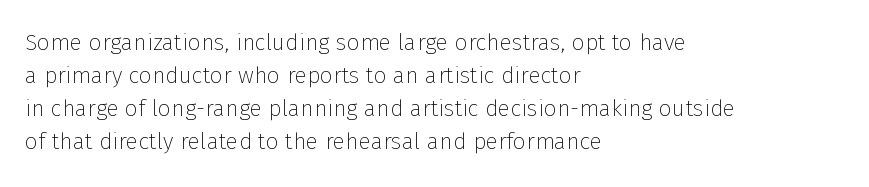
Does extra space separate the letters? No, they use regular spacing. The rendering anchors every line to the left-hand side. The axis of the letterforms is exactly vertical. These lines sit exactly where default settings would place them. Ink coverage per letter is moderate at most. Bare-footed words on every line.
